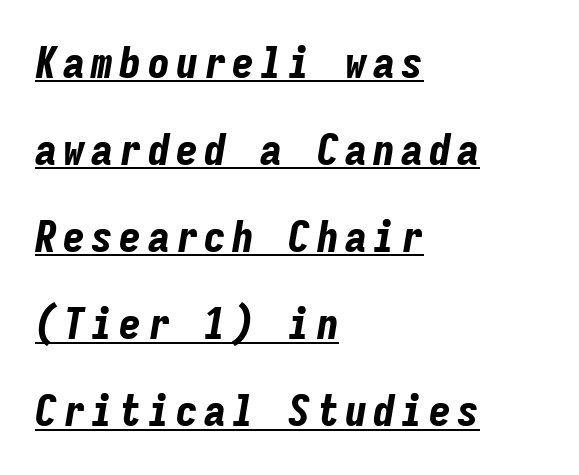
The letters are bold, with thick, heavy strokes. The passage shown is underscored from start to finish. Spacing verdict: monospaced, one width for all characters. Observe the lean: these are italic letterforms.
